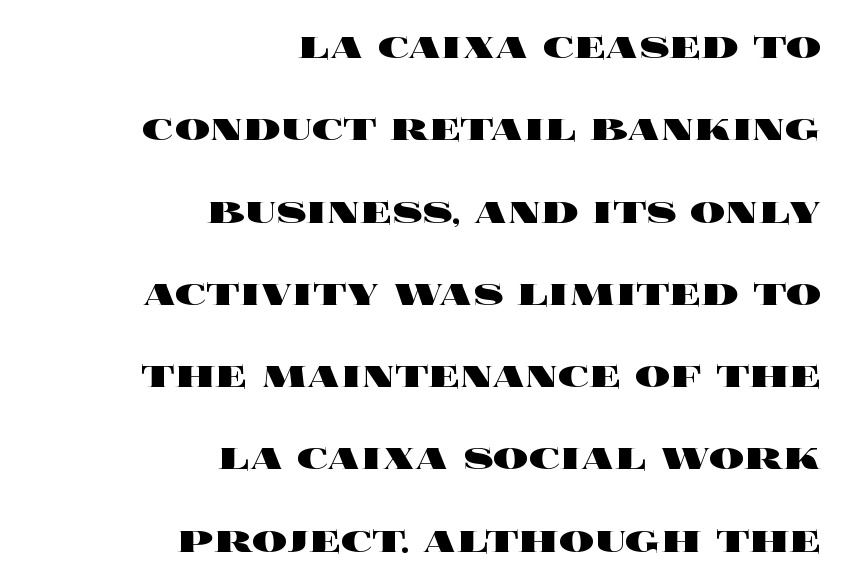
The image shows 44 px heavy, wide type, upright; set right-aligned, line spacing 1.87x, normal letter spacing, not underlined; a large x-height.
